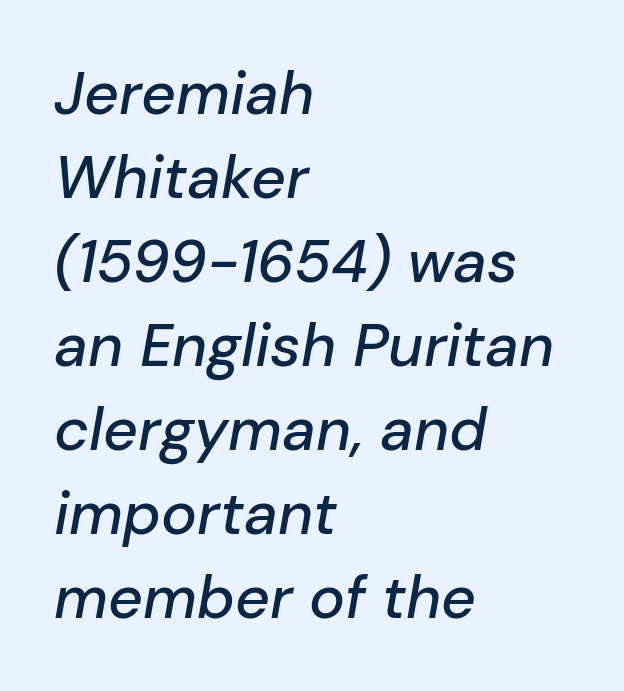
{"italic": "yes", "lean": "right", "slant_degrees": 10, "width": "normal", "stroke_contrast": "low", "x_height": "medium", "monospaced": "no", "underline": "no", "align": "left", "line_spacing": "normal", "line_spacing_ratio": 1.4, "letter_spacing": "normal", "letter_spacing_em": 0.0, "glyph_px": 60}
